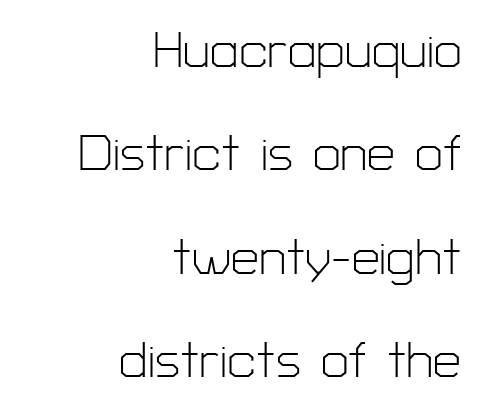
Serif or sans? Sans — the stroke terminals are bare. Teacher's note: observe the even right margin — that is flush-right alignment. Note the varied advance widths — an 'i' is clearly narrower than an 'm'. Words appear dense and cohesive because spacing is normal.
